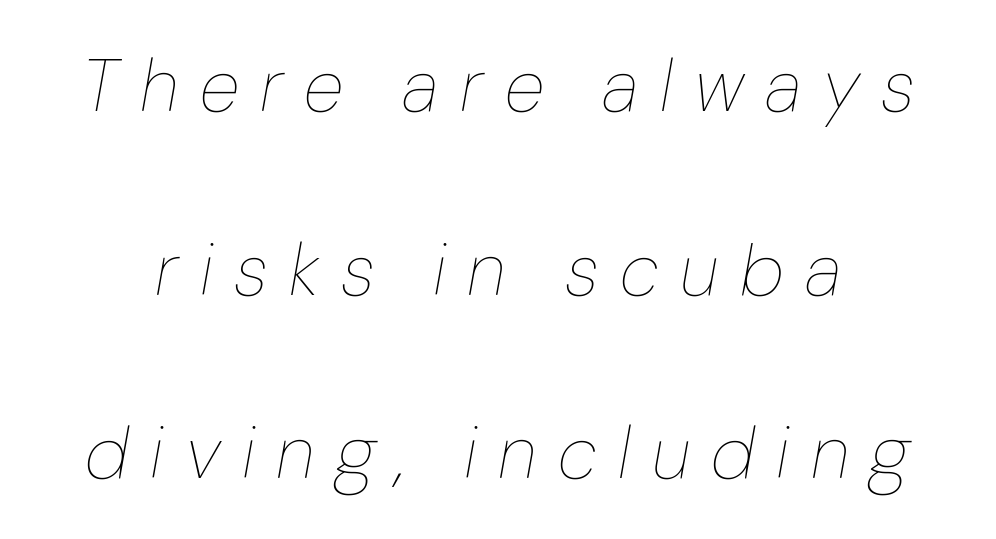
Q: Is the text bold? A: No.
Q: Is the text italic (slanted)? A: Yes, it leans right by about 10 degrees.
Q: Is the text underlined? A: No.
Q: Is the spacing between letters normal or unusually wide? A: Unusually wide.
Q: Is the spacing between lines tight, normal or loose? A: Loose.
Q: Width (condensed, normal, or wide)? A: Normal.
Q: Stroke contrast? A: Low.
Q: x-height? A: Medium.
Q: Monospaced? A: No.
